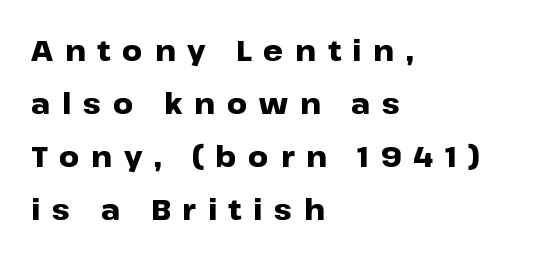
The image shows 28 px heavy, wide sans-serif type, upright; set left-aligned, line spacing 1.89x, unusually wide letter spacing (+0.42 em), not underlined; low stroke contrast and a medium x-height.
